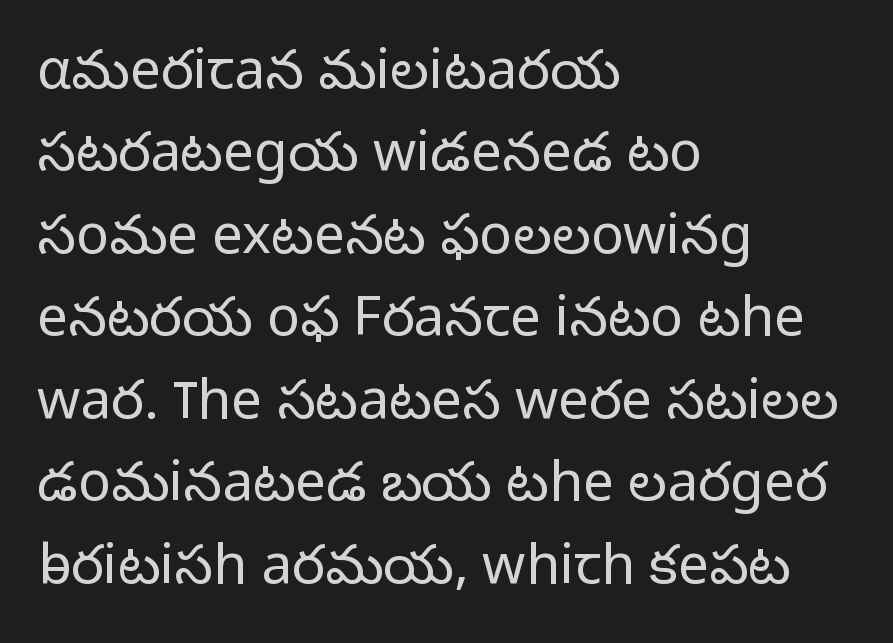
A typesetter would call this zero additional tracking. No chunkiness to these letters — they're not bold. The lines sit at an ordinary, default distance from one another. The typography opts for an upright posture over an oblique one.
